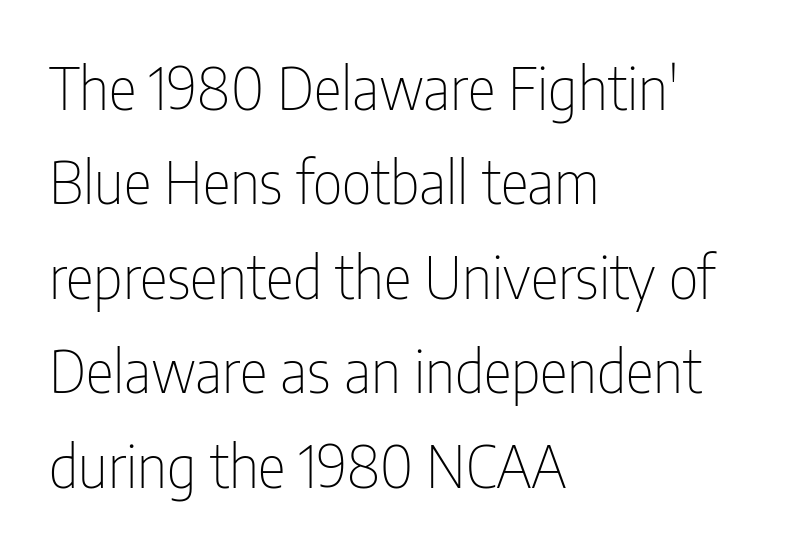
The image shows 59 px thin, condensed sans-serif type, upright; set left-aligned, normal line spacing (1.6x), normal letter spacing, not underlined; low stroke contrast and a medium x-height.
